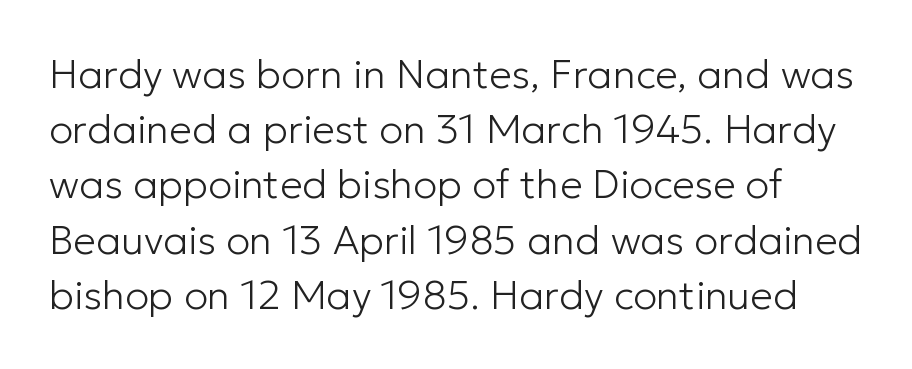
{"serif": "no", "italic": "no", "bold": "no", "weight": "light", "width": "normal", "stroke_contrast": "low", "x_height": "medium", "monospaced": "no", "underline": "no", "line_spacing": "normal", "line_spacing_ratio": 1.38, "letter_spacing": "normal", "letter_spacing_em": 0.0, "glyph_px": 40}
